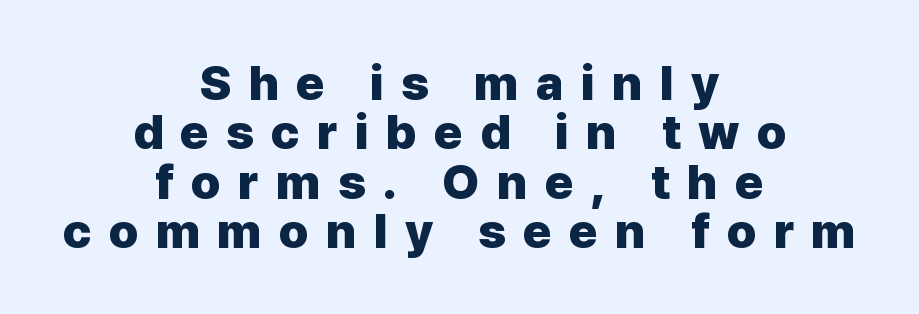
The image shows 49 px heavy sans-serif type, upright; set centered, tight line spacing (1.01x), unusually wide letter spacing (+0.35 em), not underlined; low stroke contrast and a medium x-height.
